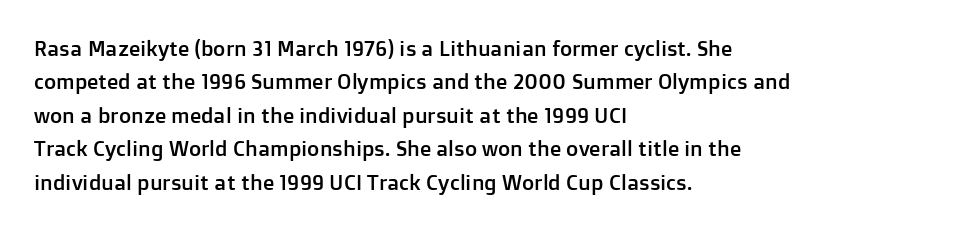
{"italic": "no", "underline": "no", "align": "left", "line_spacing": "normal", "line_spacing_ratio": 1.59, "letter_spacing": "normal", "letter_spacing_em": 0.0, "glyph_px": 21}
